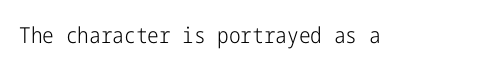
The space directly below the letters is spotless. Quick note: not italic, upright. The line texture is even and compact thanks to regular tracking. These glyphs show unthickened strokes, regular width or finer.
